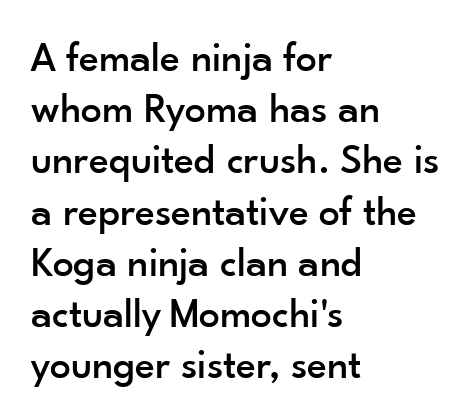
Q: Is the text italic (slanted)? A: No, it is upright.
Q: Is the typeface a serif or a sans-serif typeface? A: Sans-serif.
Q: Is the text underlined? A: No.
Q: How is the paragraph aligned? A: Left-aligned.
Q: Is the spacing between letters normal or unusually wide? A: Normal.
Q: Width (condensed, normal, or wide)? A: Normal.
Q: Stroke contrast? A: Low.
Q: x-height? A: Small.
Q: Monospaced? A: No.
